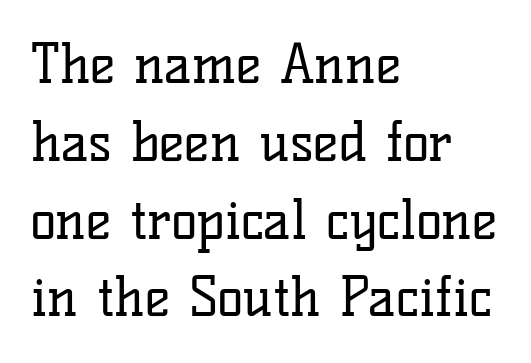
The letters stand straight up with perfectly vertical stems. The passage is arranged the way most books set body copy — flush left. Check the space under the baseline: it is left empty. Do the characters align in a grid? No, the font is proportional. The type is set solid horizontally, with unmodified tracking.
